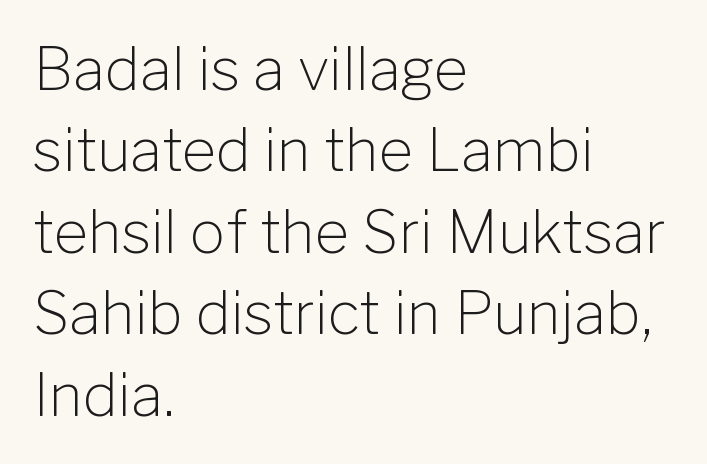
{"serif": "no", "italic": "no", "bold": "no", "weight": "light", "width": "normal", "stroke_contrast": "low", "x_height": "medium", "monospaced": "no", "underline": "no", "align": "left", "line_spacing": "normal", "line_spacing_ratio": 1.38, "letter_spacing": "normal", "letter_spacing_em": 0.0, "glyph_px": 59}
